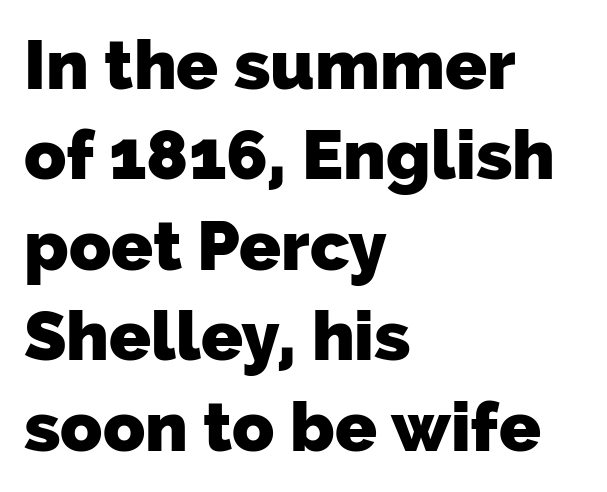
Notice how descenders clear the ascenders below comfortably — that's standard leading. The passage shown is not underscored anywhere. The letters are bold, with thick, heavy strokes. The rendering uses natural spacing where letterforms have individual widths. Where is the straight margin? On the left. Default kerning and tracking; the words read as compact shapes.
